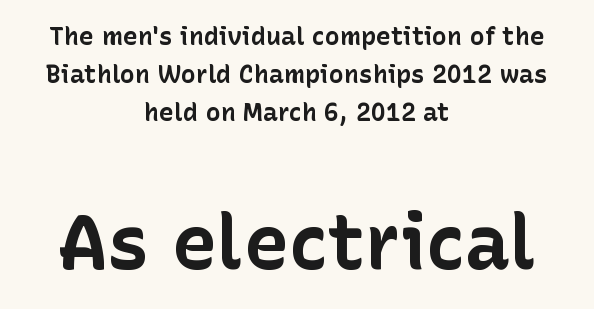
Underlining? Definitely not there. Plenty of ink on the page — the face is bold. A typesetter would label this face a sans. Is the lower block the larger one? Yes — the lower block carries the bigger type. A typesetter would call this proportional, since set widths differ per character. Neither beginnings nor endings align; midpoints do.
